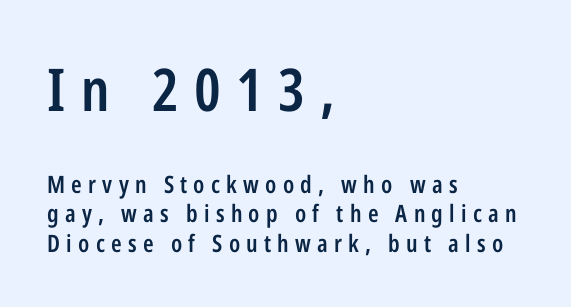
{"serif": "no", "italic": "no", "bold": "semi", "weight": "semibold", "width": "condensed", "stroke_contrast": "low", "x_height": "medium", "monospaced": "no", "underline": "no", "align": "left", "line_spacing_ratio": 1.23, "letter_spacing": "wide", "letter_spacing_em": 0.26, "larger_block": "first", "size_ratio": 2.46, "glyph_px": 59}
